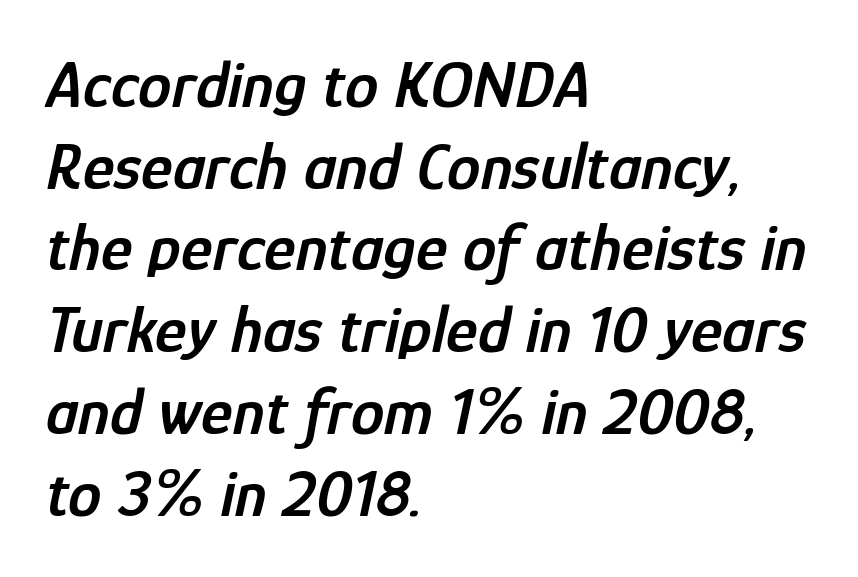
Look at the stroke-to-counter ratio: somewhat heavy, a semibold. The foot of each line stays bare and open. The ragged edge is on the right, which tells us the setting is flush left. Would a proofreader flag this as italicized? Yes.
